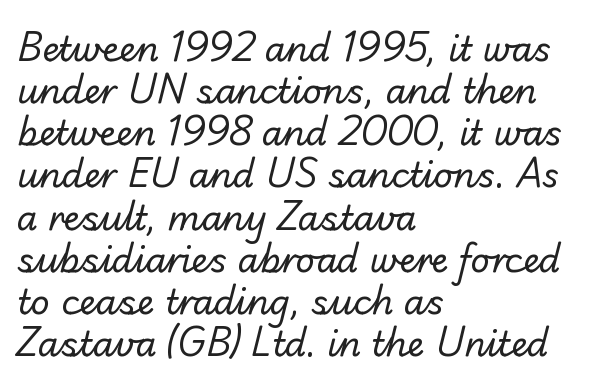
The image shows 34 px regular-weight sans-serif type; set left-aligned, line spacing 1.24x, normal letter spacing, not underlined; low stroke contrast and a small x-height.
